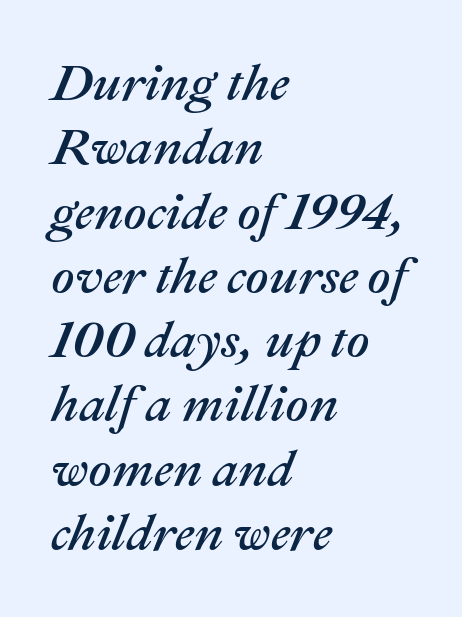
{"italic": "yes", "lean": "right", "slant_degrees": 22, "width": "normal", "stroke_contrast": "medium", "x_height": "medium", "monospaced": "no", "underline": "no", "align": "left", "line_spacing": "normal", "line_spacing_ratio": 1.26, "letter_spacing": "normal", "letter_spacing_em": 0.0, "glyph_px": 51}
